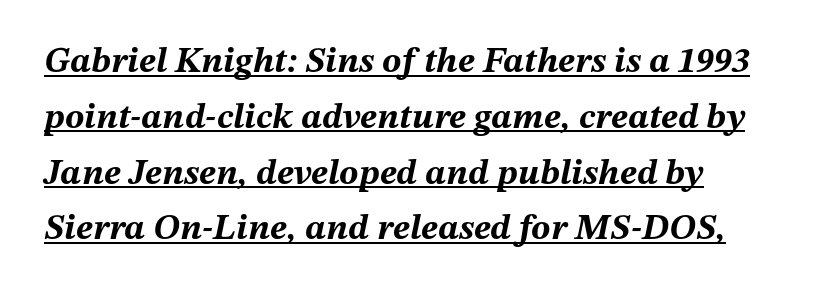
The image shows 36 px bold type, italic (leaning right); set left-aligned, normal line spacing (1.55x), normal letter spacing, underlined; medium stroke contrast and a medium x-height.
